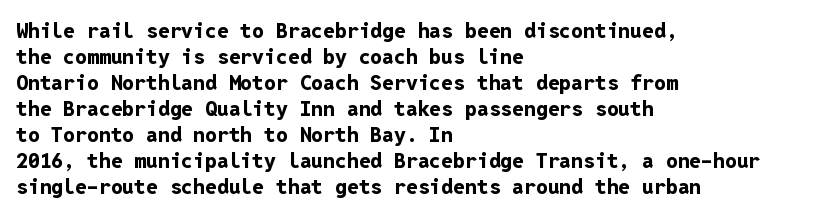
The image shows 21 px bold type, upright; set left-aligned, line spacing 1.24x, normal letter spacing, not underlined.
